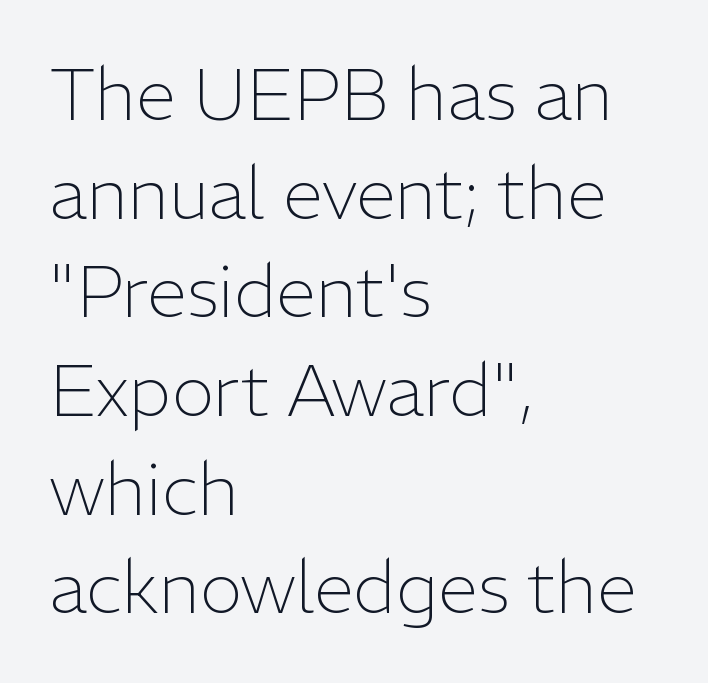
The image shows 72 px light sans-serif type, upright; set left-aligned, normal line spacing (1.37x), normal letter spacing, not underlined; low stroke contrast and a medium x-height.
